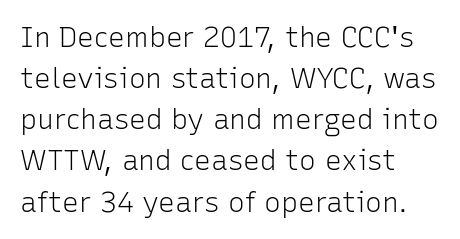
Q: Is the text bold? A: No.
Q: Is the text italic (slanted)? A: No, it is upright.
Q: Is the typeface a serif or a sans-serif typeface? A: Sans-serif.
Q: Is the text underlined? A: No.
Q: How is the paragraph aligned? A: Left-aligned.
Q: Is the spacing between letters normal or unusually wide? A: Normal.
Q: Is the spacing between lines tight, normal or loose? A: Normal.
Q: Width (condensed, normal, or wide)? A: Normal.
Q: Stroke contrast? A: Low.
Q: x-height? A: Medium.
Q: Monospaced? A: No.
